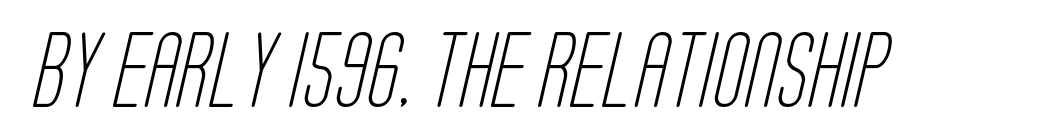
The passage shown is typed in a proportional face where columns would drift. On a weight scale, this lands at 450 or below. Each word holds together tightly as a unit, with standard inter-letter gaps. Decoration check: the copy has no underline.
